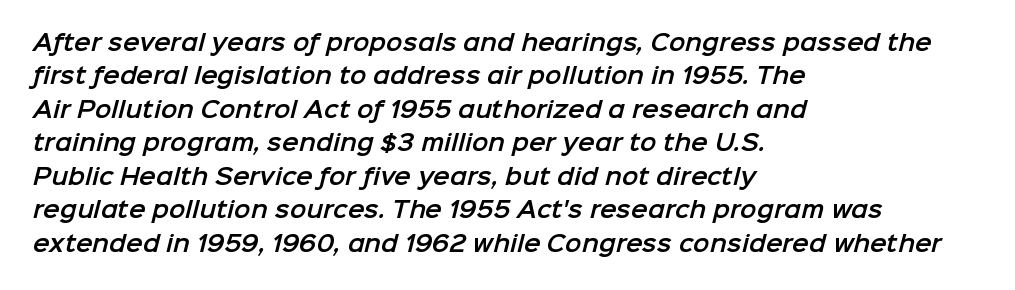
Q: Is the text underlined? A: No.
Q: How is the paragraph aligned? A: Left-aligned.
Q: Is the spacing between letters normal or unusually wide? A: Normal.
Q: Is the spacing between lines tight, normal or loose? A: Normal.
